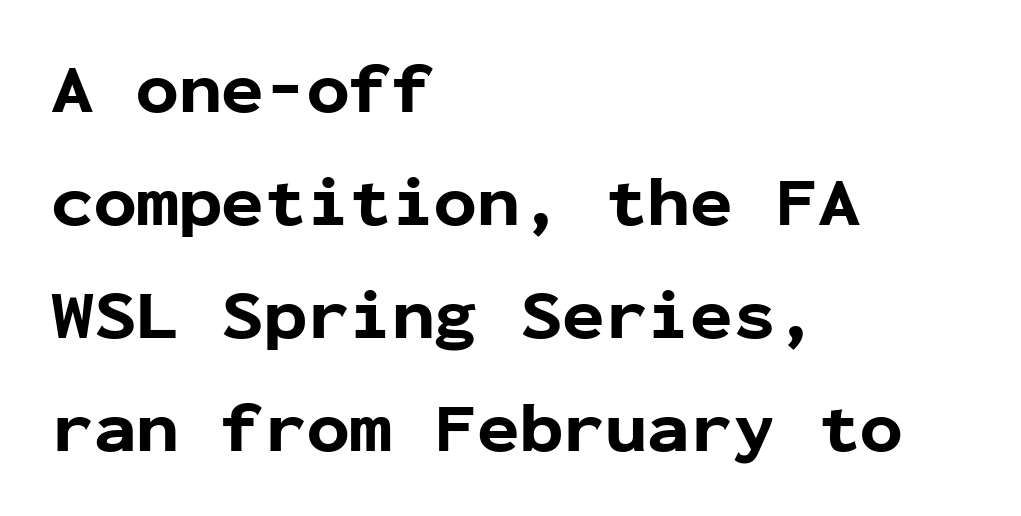
{"serif": "no", "italic": "no", "bold": "yes", "weight": "bold", "width": "normal", "stroke_contrast": "low", "x_height": "medium", "monospaced": "yes", "underline": "no", "align": "left", "line_spacing": "normal", "line_spacing_ratio": 1.59, "letter_spacing": "normal", "letter_spacing_em": 0.0, "glyph_px": 71}
